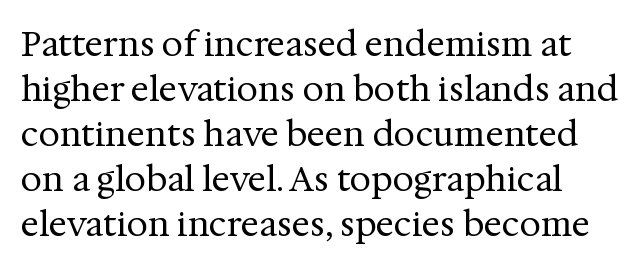
No chunkiness to these letters — they're not bold. Is there much room between lines? A standard amount, neither cramped nor airy. Any mark beneath the type? The region is blank. Each letter keeps its own natural width here, so spacing adapts to shape. Italic? Not at all — the glyphs are vertical.
